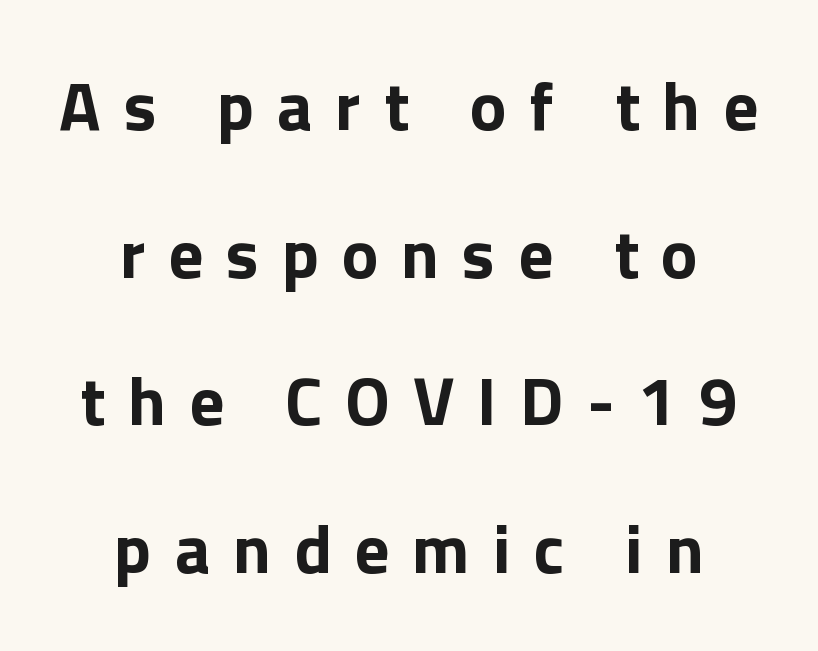
{"serif": "no", "italic": "no", "bold": "yes", "weight": "bold", "width": "normal", "x_height": "medium", "monospaced": "no", "underline": "no", "align": "center", "line_spacing": "loose", "line_spacing_ratio": 2.14, "letter_spacing": "wide", "letter_spacing_em": 0.33, "glyph_px": 69}
